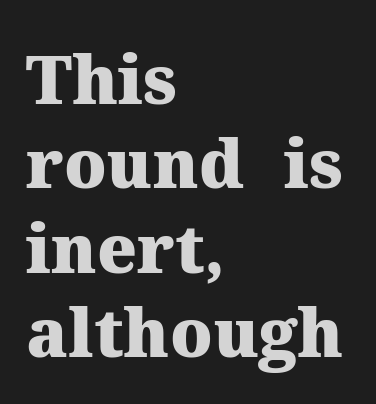
Q: Is the text bold? A: Yes.
Q: Is the text italic (slanted)? A: No, it is upright.
Q: Is the typeface a serif or a sans-serif typeface? A: Serif.
Q: Is the text underlined? A: No.
Q: How is the paragraph aligned? A: Left-aligned.
Q: Is the spacing between letters normal or unusually wide? A: Normal.
Q: Is the spacing between lines tight, normal or loose? A: Normal.
Q: Width (condensed, normal, or wide)? A: Normal.
Q: Stroke contrast? A: Medium.
Q: x-height? A: Medium.
Q: Monospaced? A: No.
